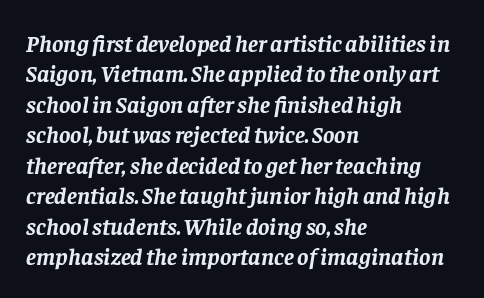
{"italic": "yes", "lean": "right", "slant_degrees": 8, "bold": "yes", "underline": "no", "align": "left", "line_spacing": "normal", "line_spacing_ratio": 1.27, "letter_spacing": "normal", "letter_spacing_em": 0.0, "glyph_px": 24}
